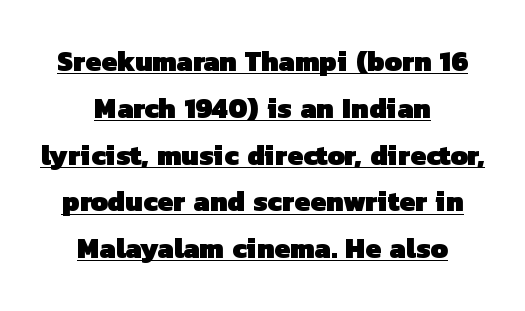
The image shows 28 px heavy sans-serif type; set centered, normal line spacing (1.67x), normal letter spacing, underlined; low stroke contrast and a medium x-height.
